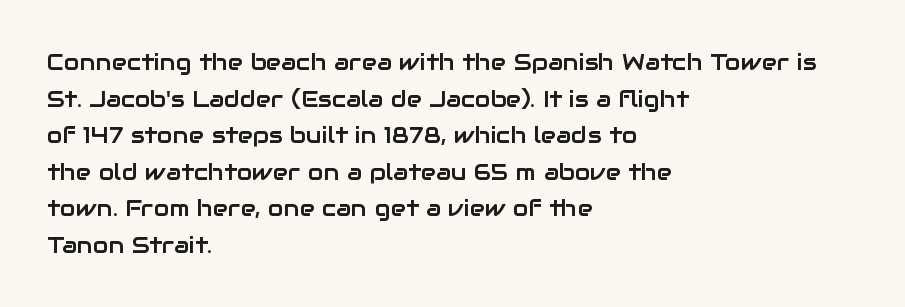
Q: Is the text italic (slanted)? A: No, it is upright.
Q: Is the text underlined? A: No.
Q: How is the paragraph aligned? A: Left-aligned.
Q: Is the spacing between letters normal or unusually wide? A: Normal.
Q: Is the spacing between lines tight, normal or loose? A: Normal.
